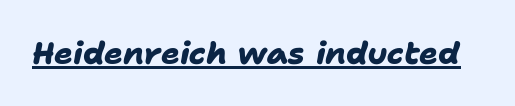
Q: Is the text bold? A: Yes.
Q: Is the typeface a serif or a sans-serif typeface? A: Sans-serif.
Q: Is the text underlined? A: Yes.
Q: Is the spacing between letters normal or unusually wide? A: Normal.
Q: Width (condensed, normal, or wide)? A: Normal.
Q: Stroke contrast? A: Low.
Q: x-height? A: Medium.
Q: Monospaced? A: No.
